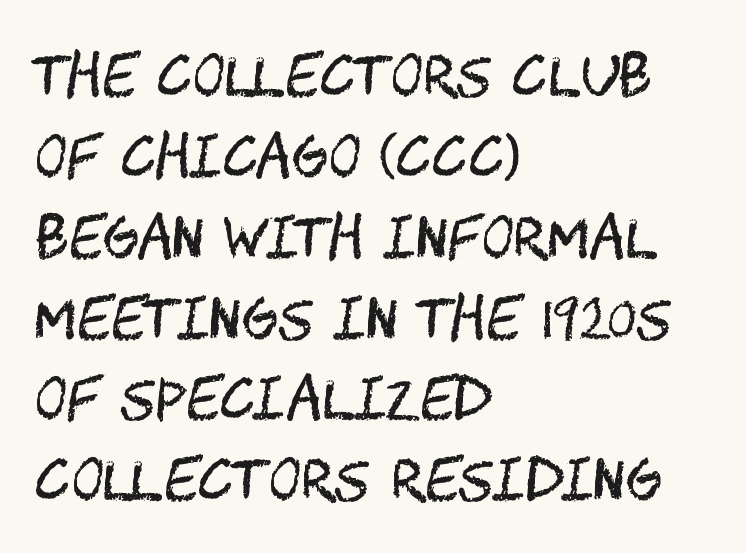
Q: Is the text bold? A: No.
Q: Is the text italic (slanted)? A: No, it is upright.
Q: Is the typeface a serif or a sans-serif typeface? A: Sans-serif.
Q: Is the text underlined? A: No.
Q: How is the paragraph aligned? A: Left-aligned.
Q: Is the spacing between letters normal or unusually wide? A: Normal.
Q: Is the spacing between lines tight, normal or loose? A: Normal.
Q: Width (condensed, normal, or wide)? A: Condensed.
Q: Stroke contrast? A: Medium.
Q: x-height? A: Large.
